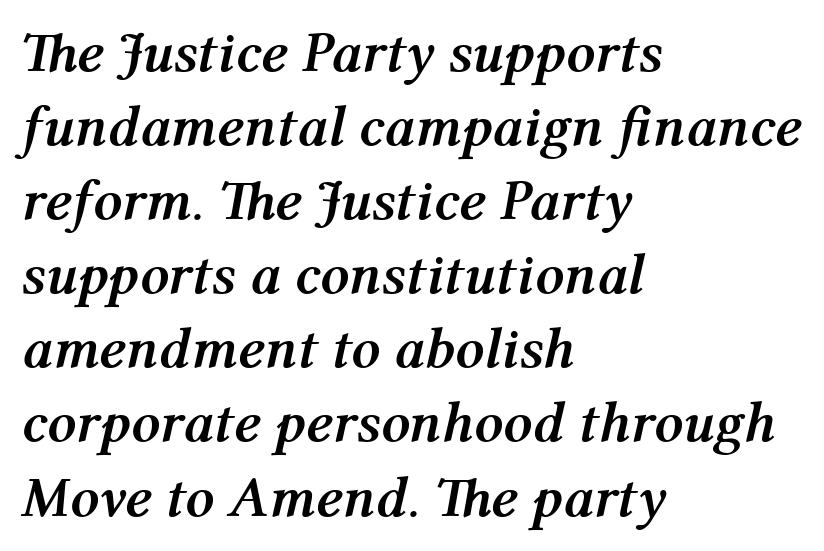
This sample has the flowing, uneven cadence of proportional lettering. Descenders hang freely into open space. The lines sit at an ordinary, default distance from one another. This sample uses plain, unmodified letter spacing.
